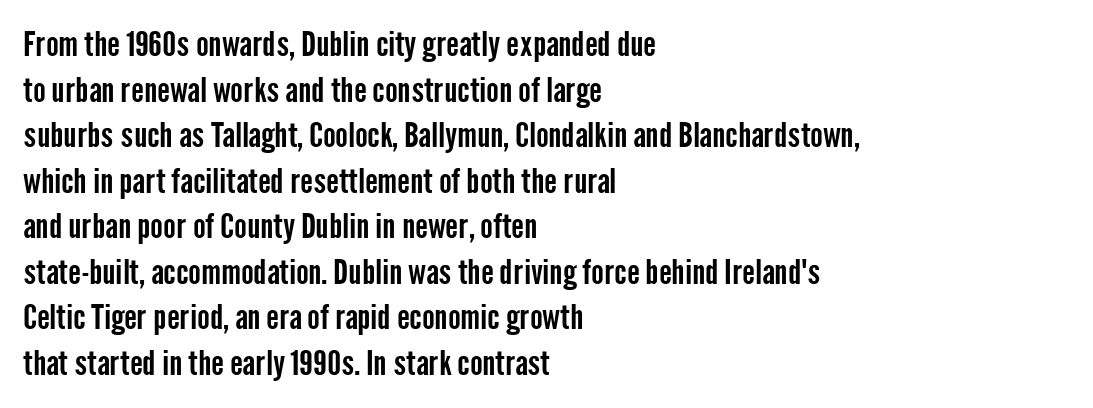
Q: Is the text italic (slanted)? A: No, it is upright.
Q: Is the typeface a serif or a sans-serif typeface? A: Sans-serif.
Q: Is the text underlined? A: No.
Q: How is the paragraph aligned? A: Left-aligned.
Q: Is the spacing between letters normal or unusually wide? A: Normal.
Q: Is the spacing between lines tight, normal or loose? A: Normal.
Q: Width (condensed, normal, or wide)? A: Condensed.
Q: Stroke contrast? A: Low.
Q: x-height? A: Medium.
Q: Monospaced? A: No.
